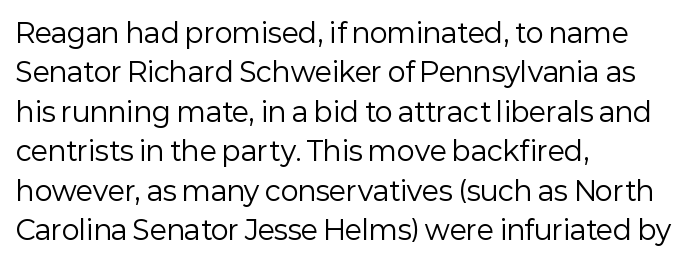
Q: Is the text bold? A: No.
Q: Is the text italic (slanted)? A: No, it is upright.
Q: Is the text underlined? A: No.
Q: How is the paragraph aligned? A: Left-aligned.
Q: Is the spacing between letters normal or unusually wide? A: Normal.
Q: Is the spacing between lines tight, normal or loose? A: Normal.
